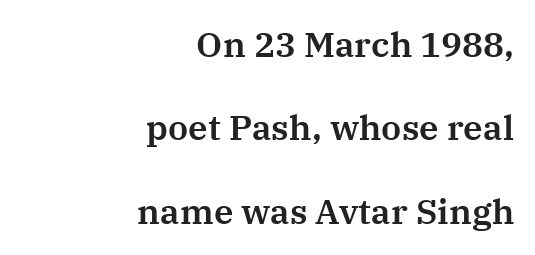
The image shows 35 px serif type, upright; set right-aligned, loose line spacing (2.38x), normal letter spacing, not underlined; medium stroke contrast and a medium x-height.
